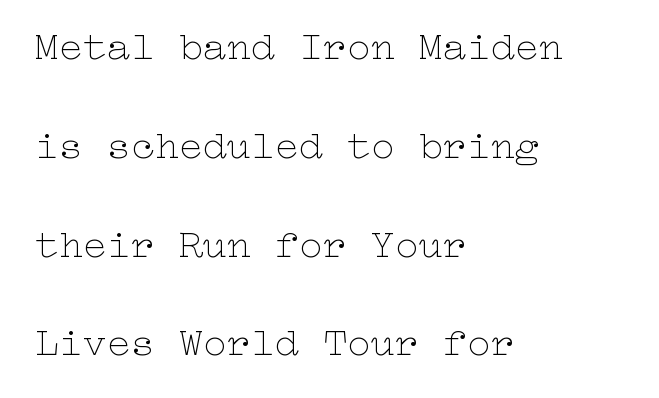
{"italic": "no", "bold": "no", "weight": "thin", "width": "wide", "stroke_contrast": "low", "x_height": "medium", "underline": "no", "align": "left", "line_spacing": "loose", "line_spacing_ratio": 2.47, "letter_spacing": "normal", "letter_spacing_em": 0.0, "glyph_px": 40}
